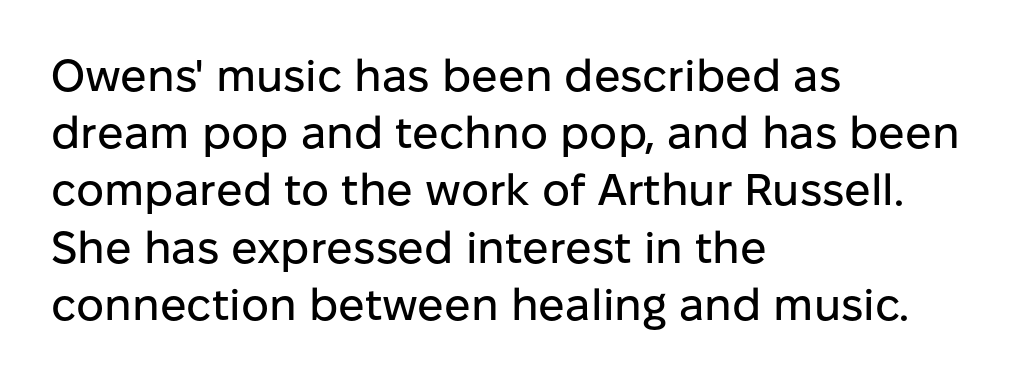
{"serif": "no", "italic": "no", "width": "normal", "stroke_contrast": "low", "x_height": "medium", "monospaced": "no", "underline": "no", "align": "left", "line_spacing": "normal", "line_spacing_ratio": 1.3, "letter_spacing": "normal", "letter_spacing_em": 0.0, "glyph_px": 44}
